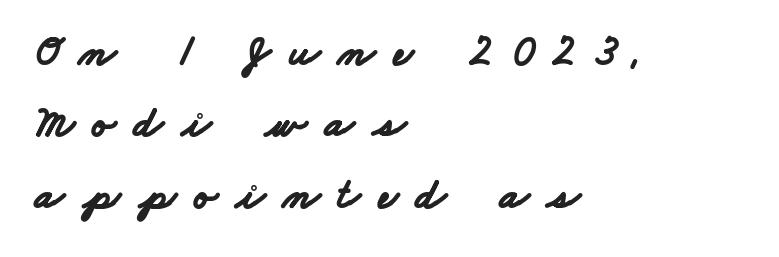
Q: Is the text bold? A: Yes.
Q: Is the typeface a serif or a sans-serif typeface? A: Sans-serif.
Q: Is the text underlined? A: No.
Q: How is the paragraph aligned? A: Left-aligned.
Q: Is the spacing between letters normal or unusually wide? A: Unusually wide.
Q: Is the spacing between lines tight, normal or loose? A: Normal.
Q: Width (condensed, normal, or wide)? A: Wide.
Q: Stroke contrast? A: Low.
Q: x-height? A: Small.
Q: Monospaced? A: No.
